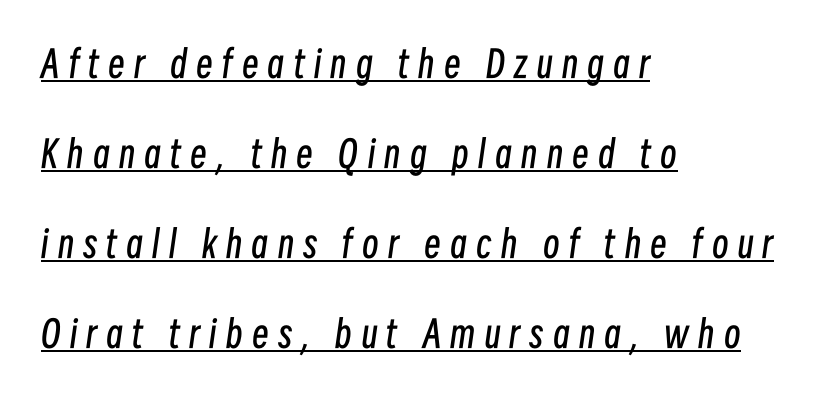
{"italic": "yes", "lean": "right", "slant_degrees": 8, "bold": "no", "weight": "regular", "width": "condensed", "stroke_contrast": "low", "x_height": "medium", "monospaced": "no", "underline": "yes", "align": "left", "line_spacing": "loose", "line_spacing_ratio": 2.43, "letter_spacing": "wide", "letter_spacing_em": 0.25, "glyph_px": 37}
